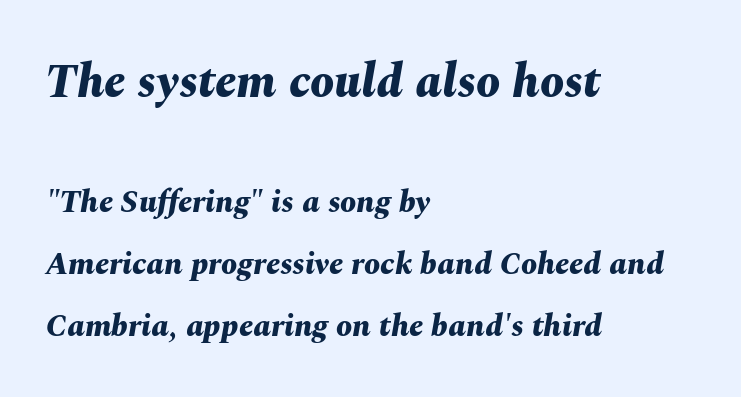
Q: Is the text bold? A: Yes.
Q: Is the text italic (slanted)? A: Yes, it leans right by about 10 degrees.
Q: Is the text underlined? A: No.
Q: How is the paragraph aligned? A: Left-aligned.
Q: Is the spacing between letters normal or unusually wide? A: Normal.
Q: Is the spacing between lines tight, normal or loose? A: Loose.
Q: Which block of text is set in a larger size, the first (top) or the second (bottom)? A: The first (top) one.
Q: Width (condensed, normal, or wide)? A: Normal.
Q: Stroke contrast? A: Medium.
Q: x-height? A: Medium.
Q: Monospaced? A: No.
